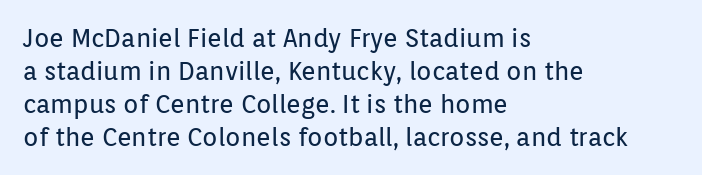
The setting favours the left margin, as ordinary paragraphs usually do. The letters stand upright; this is a roman face. Does the leading feel generous? No, just average. The passage shown has conventional tracking throughout. Each stroke keeps to a modest, everyday thickness or less.
